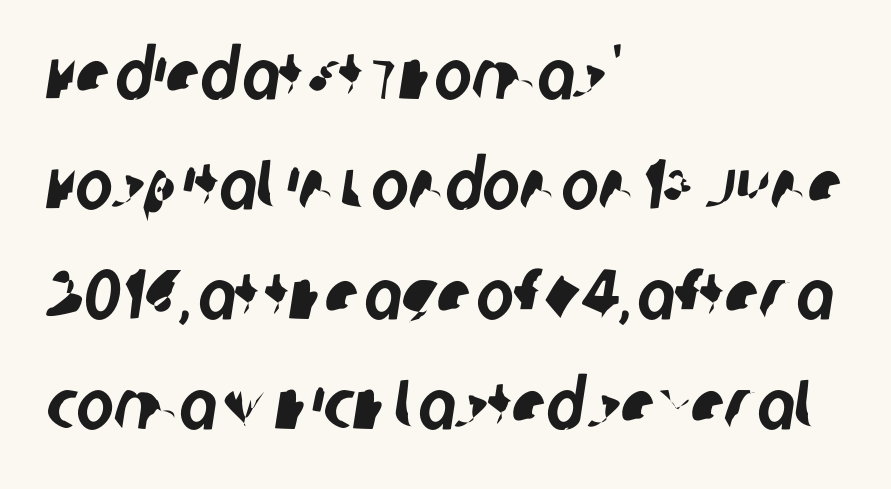
The image shows 70 px condensed sans-serif type; set left-aligned, normal line spacing (1.57x), normal letter spacing, not underlined; low stroke contrast and a large x-height.
